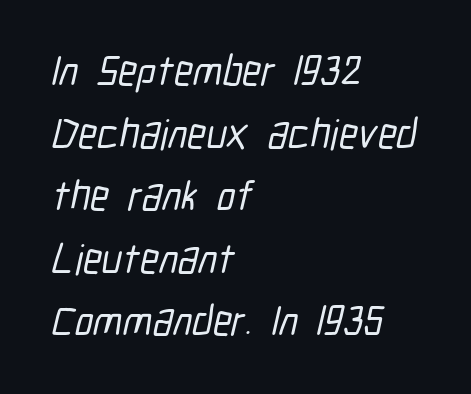
{"serif": "no", "width": "condensed", "stroke_contrast": "low", "x_height": "medium", "monospaced": "no", "underline": "no", "align": "left", "line_spacing": "normal", "line_spacing_ratio": 1.49, "letter_spacing": "normal", "letter_spacing_em": 0.0, "glyph_px": 42}
